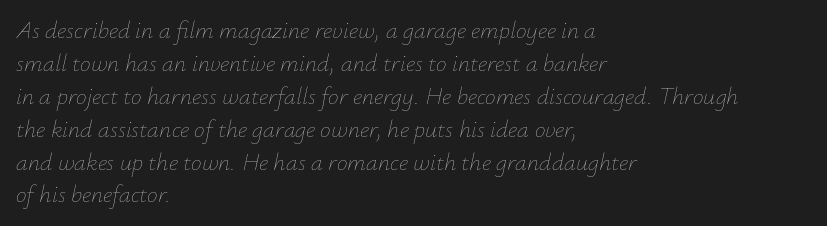
Q: Is the text bold? A: No.
Q: Is the text italic (slanted)? A: Yes, it leans right by about 12 degrees.
Q: Is the text underlined? A: No.
Q: How is the paragraph aligned? A: Left-aligned.
Q: Is the spacing between letters normal or unusually wide? A: Normal.
Q: Is the spacing between lines tight, normal or loose? A: Normal.
